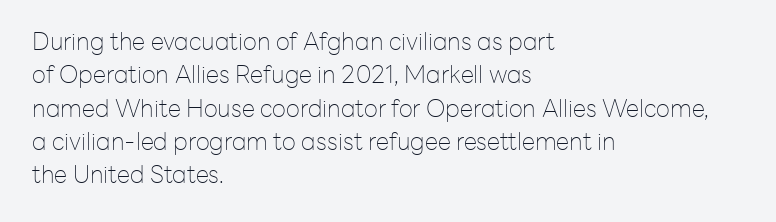
The image shows 24 px text type, upright; set left-aligned, normal line spacing (1.39x), normal letter spacing, not underlined.
